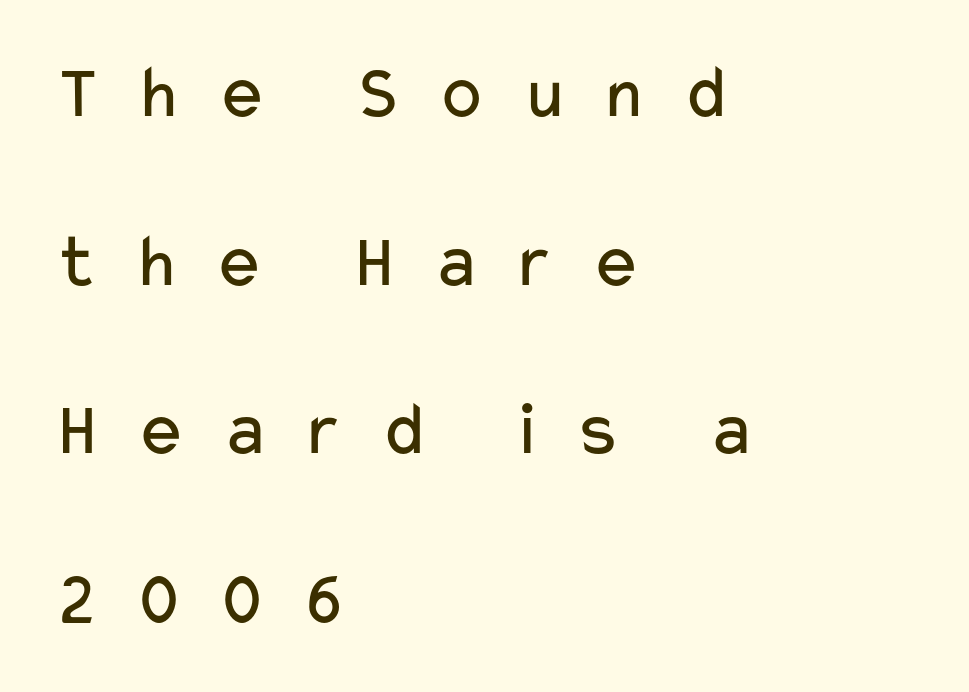
The image shows 77 px regular-weight, wide sans-serif type, upright; set left-aligned, loose line spacing (2.19x), unusually wide letter spacing (+0.42 em), not underlined; low stroke contrast and a medium x-height.
